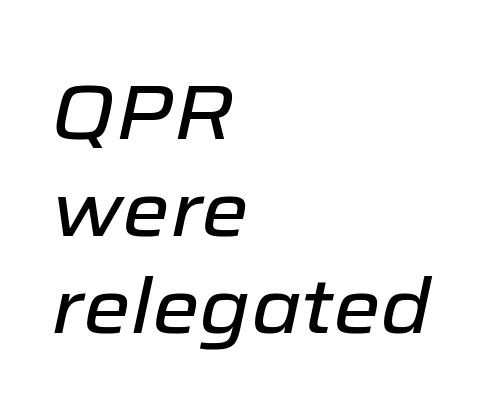
The image shows 77 px text type, italic (leaning right); set left-aligned, normal line spacing (1.26x), normal letter spacing, not underlined; low stroke contrast and a medium x-height.
